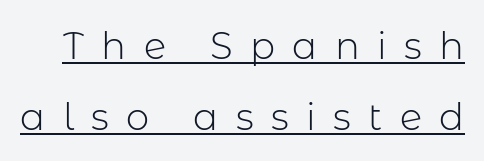
Q: Is the text bold? A: No.
Q: Is the text italic (slanted)? A: No, it is upright.
Q: Is the typeface a serif or a sans-serif typeface? A: Sans-serif.
Q: Is the text underlined? A: Yes.
Q: Is the spacing between letters normal or unusually wide? A: Unusually wide.
Q: Is the spacing between lines tight, normal or loose? A: Loose.
Q: Width (condensed, normal, or wide)? A: Normal.
Q: Stroke contrast? A: Low.
Q: x-height? A: Medium.
Q: Monospaced? A: No.
